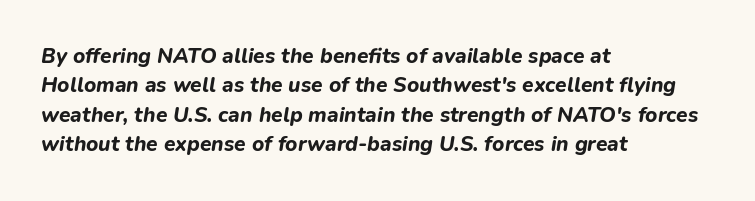
{"italic": "yes", "lean": "right", "slant_degrees": 9, "bold": "yes", "underline": "no", "align": "left", "line_spacing": "normal", "line_spacing_ratio": 1.4, "letter_spacing": "normal", "letter_spacing_em": 0.0, "glyph_px": 21}
